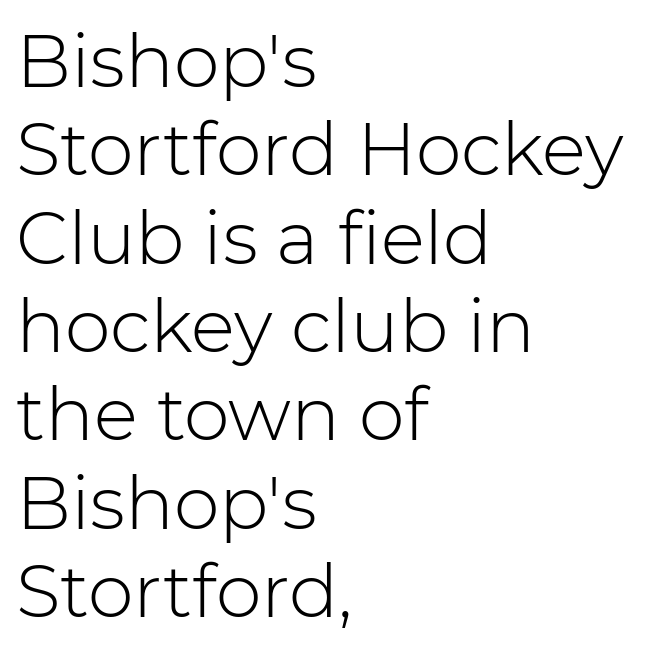
A typesetter would mark this as roman, not italic. These lines are rendered in a variable-pitch font. Rule under the text: the space is simply empty. Tracking here is standard; glyphs follow each other at the usual distance. Typographically, this falls in the sans-serif category.
